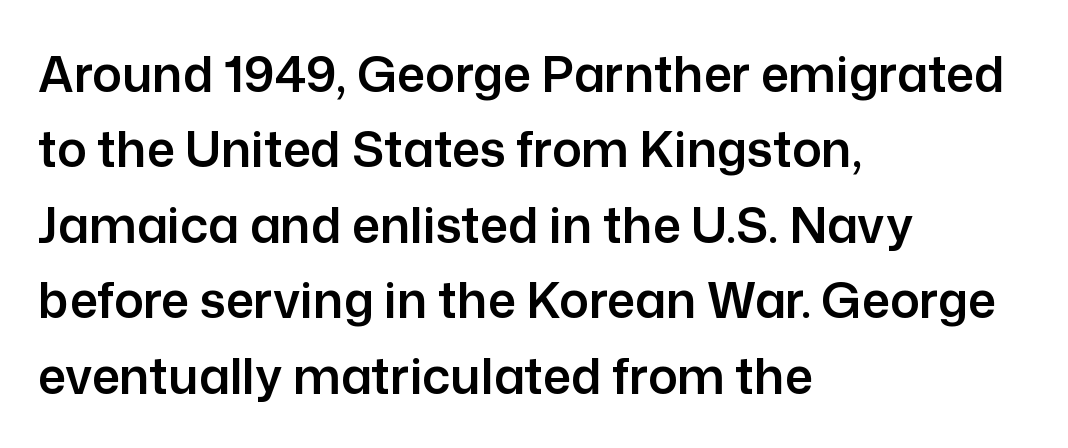
{"serif": "no", "italic": "no", "width": "normal", "stroke_contrast": "low", "x_height": "medium", "monospaced": "no", "underline": "no", "align": "left", "line_spacing": "normal", "line_spacing_ratio": 1.54, "letter_spacing": "normal", "letter_spacing_em": 0.0, "glyph_px": 49}
